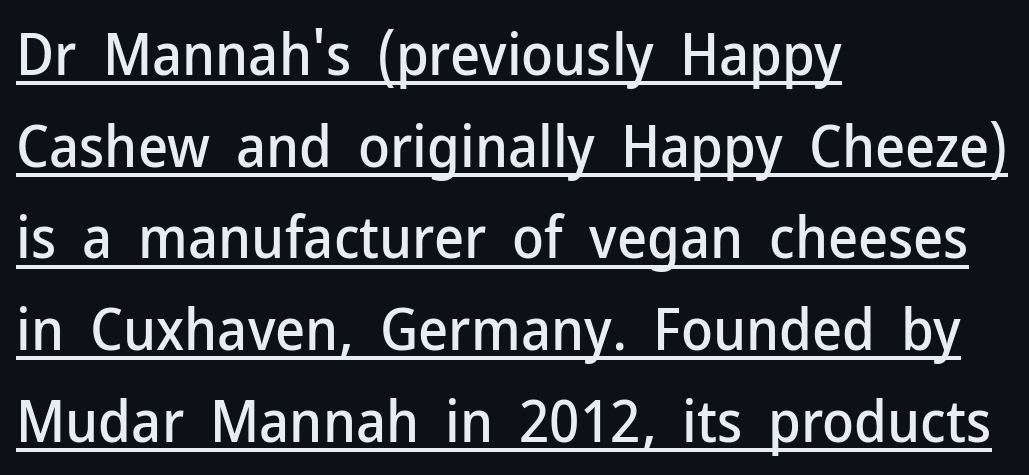
{"serif": "no", "italic": "no", "width": "normal", "stroke_contrast": "low", "x_height": "medium", "monospaced": "no", "underline": "yes", "align": "left", "line_spacing": "normal", "line_spacing_ratio": 1.58, "letter_spacing": "normal", "letter_spacing_em": 0.0, "glyph_px": 58}
